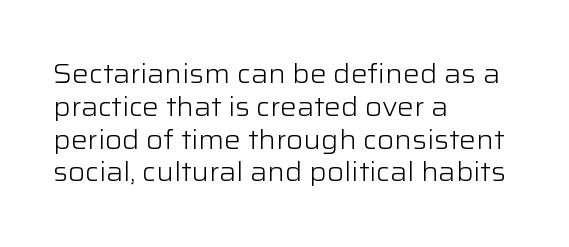
Check the space under the baseline: it is left empty. Posture: upright roman. Is the type heavy? It reads as light-to-regular instead. One-word summary of the alignment: left. The line-height multiplier appears to be the usual default.
